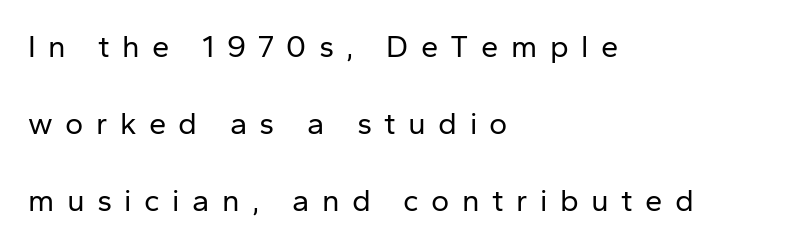
Q: Is the text bold? A: No.
Q: Is the text italic (slanted)? A: No, it is upright.
Q: Is the typeface a serif or a sans-serif typeface? A: Sans-serif.
Q: Is the text underlined? A: No.
Q: How is the paragraph aligned? A: Left-aligned.
Q: Is the spacing between letters normal or unusually wide? A: Unusually wide.
Q: Is the spacing between lines tight, normal or loose? A: Loose.
Q: Width (condensed, normal, or wide)? A: Normal.
Q: Stroke contrast? A: Low.
Q: x-height? A: Medium.
Q: Monospaced? A: No.
